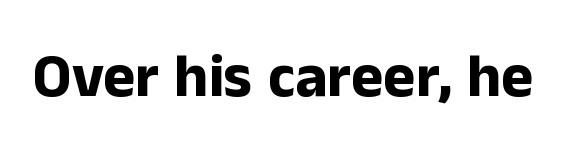
This sample uses plain, unmodified letter spacing. Bold? Absolutely — the strokes are thick and heavy. Note: no serifs on the glyphs. The type sits square on the baseline with zero lean. Plain, unruled lines of type.
